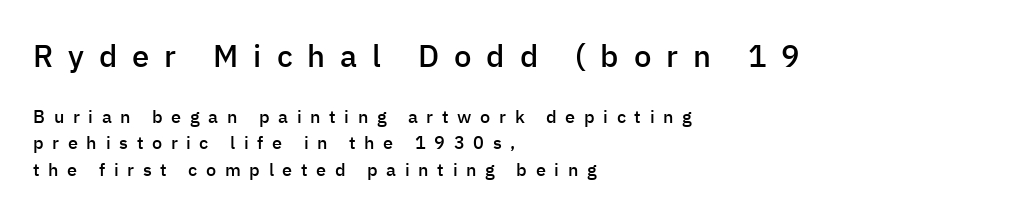
Q: Is the text bold? A: Semi-bold.
Q: Is the text italic (slanted)? A: No, it is upright.
Q: Is the typeface a serif or a sans-serif typeface? A: Sans-serif.
Q: Is the text underlined? A: No.
Q: How is the paragraph aligned? A: Left-aligned.
Q: Is the spacing between letters normal or unusually wide? A: Unusually wide.
Q: Is the spacing between lines tight, normal or loose? A: Normal.
Q: Which block of text is set in a larger size, the first (top) or the second (bottom)? A: The first (top) one.
Q: Width (condensed, normal, or wide)? A: Normal.
Q: Stroke contrast? A: Low.
Q: x-height? A: Medium.
Q: Monospaced? A: No.
